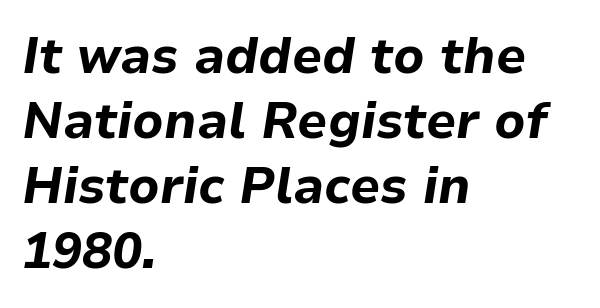
Q: Is the text bold? A: Yes.
Q: Is the text italic (slanted)? A: Yes, it leans right by about 9 degrees.
Q: Is the text underlined? A: No.
Q: How is the paragraph aligned? A: Left-aligned.
Q: Is the spacing between letters normal or unusually wide? A: Normal.
Q: Is the spacing between lines tight, normal or loose? A: Normal.
Q: Width (condensed, normal, or wide)? A: Normal.
Q: Stroke contrast? A: Low.
Q: x-height? A: Medium.
Q: Monospaced? A: No.
